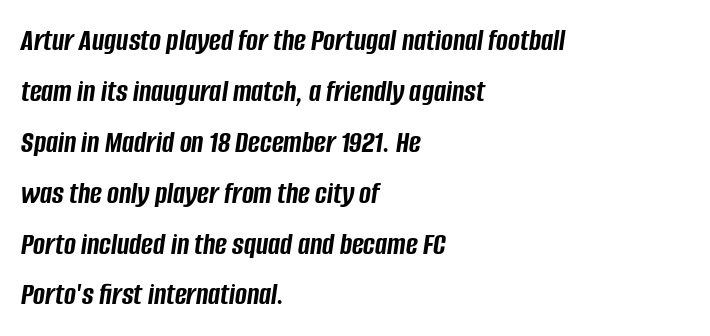
{"italic": "yes", "lean": "right", "slant_degrees": 8, "bold": "yes", "weight": "semibold", "width": "condensed", "stroke_contrast": "low", "x_height": "large", "monospaced": "no", "underline": "no", "align": "left", "line_spacing": "normal", "line_spacing_ratio": 1.59, "letter_spacing": "normal", "letter_spacing_em": 0.0, "glyph_px": 32}
